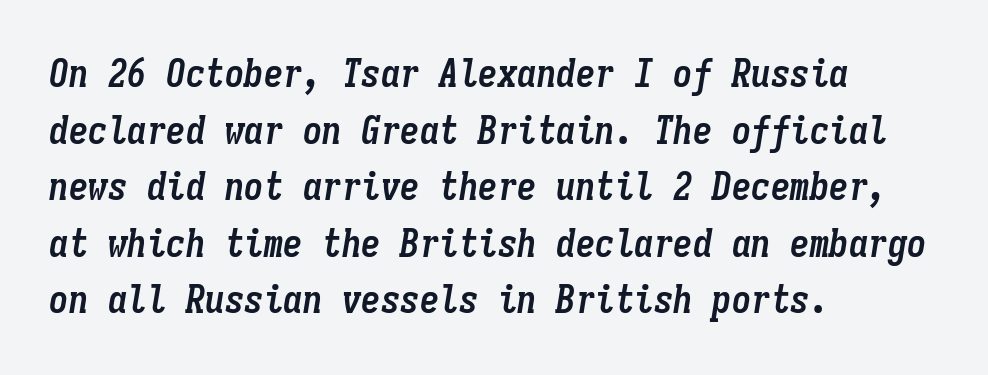
Q: Is the text bold? A: Yes.
Q: Is the text italic (slanted)? A: Yes, it leans right by about 9 degrees.
Q: Is the text underlined? A: No.
Q: How is the paragraph aligned? A: Left-aligned.
Q: Is the spacing between letters normal or unusually wide? A: Normal.
Q: Is the spacing between lines tight, normal or loose? A: Normal.
Q: Width (condensed, normal, or wide)? A: Condensed.
Q: Stroke contrast? A: Low.
Q: x-height? A: Medium.
Q: Monospaced? A: Yes.
